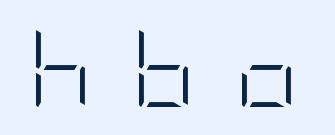
{"serif": "no", "italic": "no", "bold": "no", "weight": "light", "width": "condensed", "stroke_contrast": "low", "x_height": "large", "underline": "no", "letter_spacing": "wide", "letter_spacing_em": 0.49, "glyph_px": 79}
